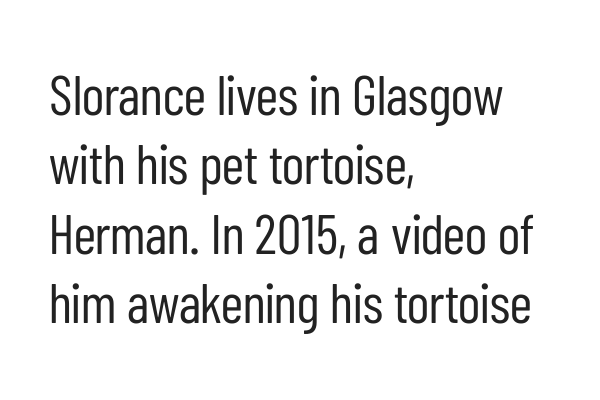
Is the stroke heavy? The answer is a plain regular-or-lighter. It's the straight-up-and-down kind of type. Inter-character spacing is left at the font's built-in metrics. Each letter keeps its own natural width here, so spacing adapts to shape. A classic flush-left, rag-right setting is used for this passage. What kind of face is this? One without serifs — a sans.
